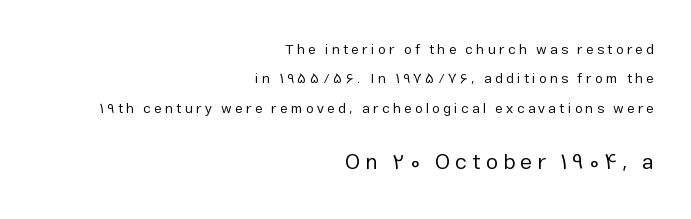
The image shows 22 px text type, upright; set right-aligned, loose line spacing (2.1x), unusually wide letter spacing (+0.23 em), not underlined; the second (bottom) block is 1.57x larger.
